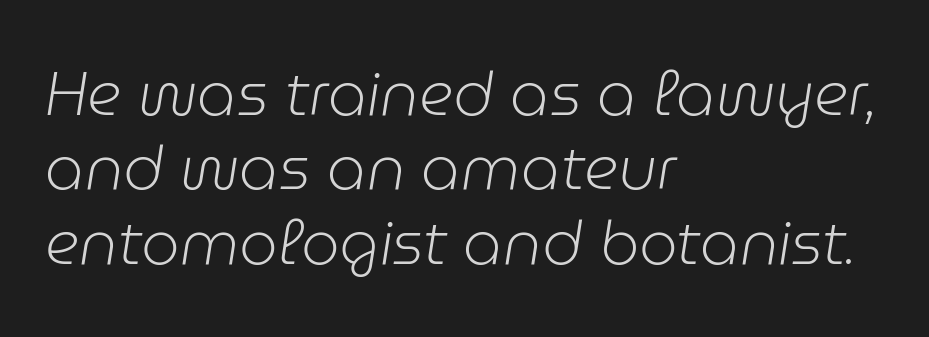
The image shows 61 px light type, italic (leaning right); set left-aligned, line spacing 1.22x, normal letter spacing, not underlined; low stroke contrast and a medium x-height.
